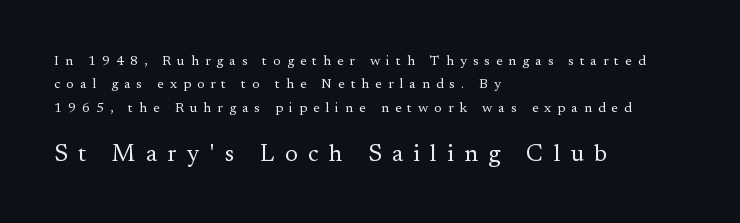
{"italic": "no", "bold": "no", "underline": "no", "align": "left", "line_spacing": "normal", "line_spacing_ratio": 1.67, "letter_spacing": "wide", "letter_spacing_em": 0.43, "larger_block": "second", "size_ratio": 1.71, "glyph_px": 24}
